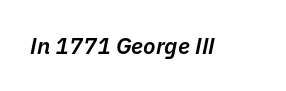
Q: Is the text bold? A: Semi-bold.
Q: Is the text italic (slanted)? A: Yes, it leans right by about 11 degrees.
Q: Is the text underlined? A: No.
Q: Is the spacing between letters normal or unusually wide? A: Normal.
